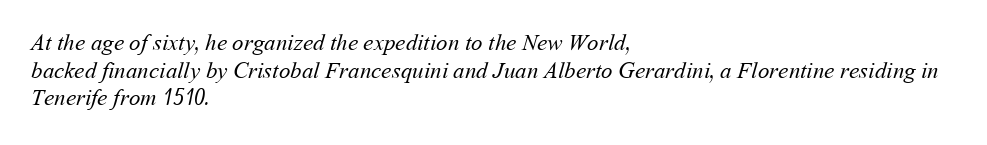
{"bold": "no", "underline": "no", "align": "left", "line_spacing_ratio": 1.2, "letter_spacing": "normal", "letter_spacing_em": 0.0, "glyph_px": 23}
